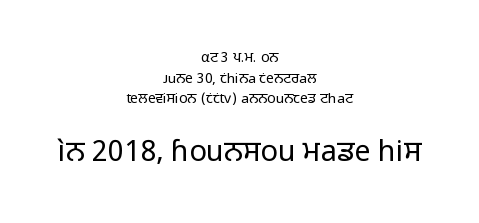
Q: Is the text bold? A: No.
Q: Is the text italic (slanted)? A: No, it is upright.
Q: Is the typeface a serif or a sans-serif typeface? A: Sans-serif.
Q: Is the text underlined? A: No.
Q: How is the paragraph aligned? A: Centered.
Q: Is the spacing between letters normal or unusually wide? A: Normal.
Q: Is the spacing between lines tight, normal or loose? A: Normal.
Q: Which block of text is set in a larger size, the first (top) or the second (bottom)? A: The second (bottom) one.
Q: Width (condensed, normal, or wide)? A: Normal.
Q: Stroke contrast? A: Low.
Q: x-height? A: Medium.
Q: Monospaced? A: No.
